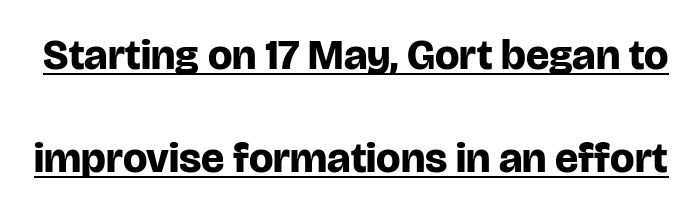
The horizontal fit of the characters is conventional and even. To sum up the face: it is a sans, with no serifs. A typesetter would call this proportional, since set widths differ per character. Quick note: not italic, upright. The vertical gap from one line to the next is large. Caption: bold face, heavy strokes.
